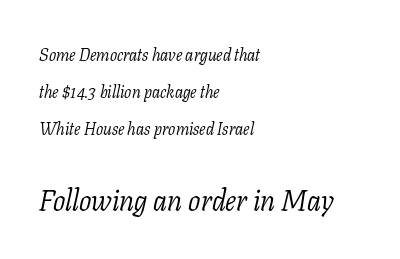
{"serif": "yes", "italic": "yes", "lean": "right", "slant_degrees": 11, "bold": "no", "weight": "light", "width": "normal", "stroke_contrast": "low", "x_height": "medium", "monospaced": "no", "underline": "no", "align": "left", "line_spacing": "loose", "line_spacing_ratio": 2.19, "letter_spacing": "normal", "letter_spacing_em": 0.0, "larger_block": "second", "size_ratio": 1.71, "glyph_px": 29}
